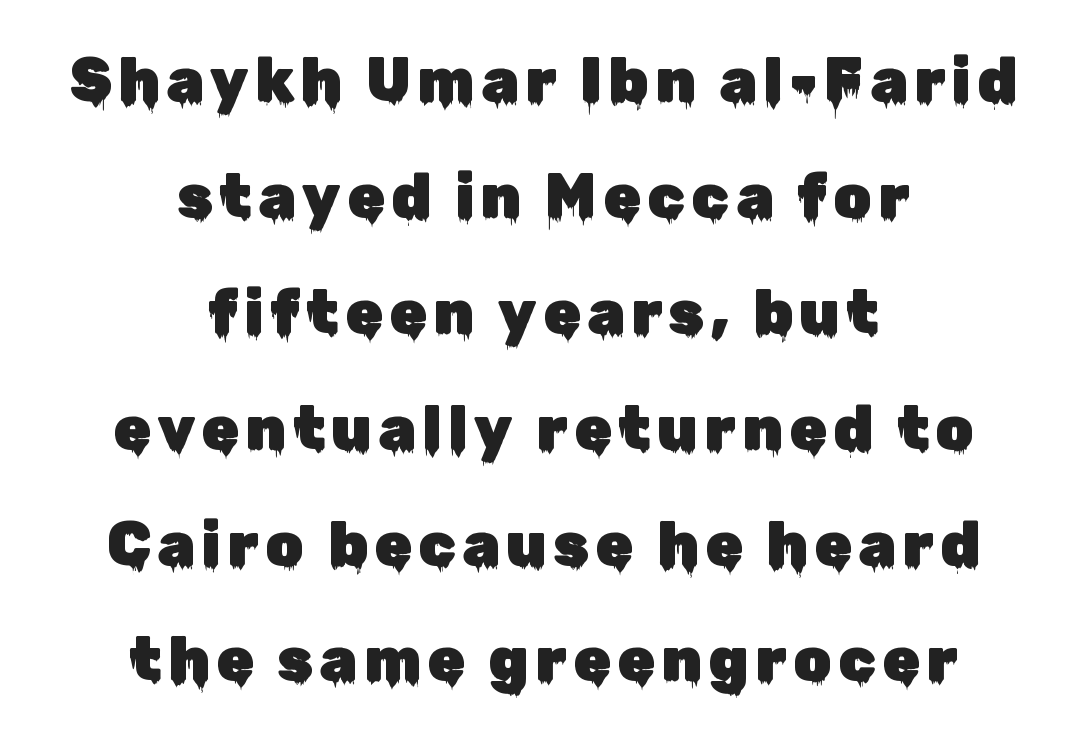
The image shows 61 px sans-serif type, upright; set centered, loose line spacing (1.9x), not underlined; low stroke contrast and a medium x-height.
